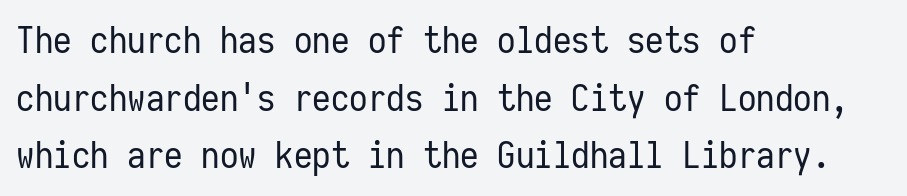
Q: Is the text bold? A: No.
Q: Is the text italic (slanted)? A: No, it is upright.
Q: Is the typeface a serif or a sans-serif typeface? A: Sans-serif.
Q: Is the text underlined? A: No.
Q: How is the paragraph aligned? A: Left-aligned.
Q: Is the spacing between letters normal or unusually wide? A: Normal.
Q: Is the spacing between lines tight, normal or loose? A: Normal.
Q: Width (condensed, normal, or wide)? A: Condensed.
Q: Stroke contrast? A: Low.
Q: x-height? A: Medium.
Q: Monospaced? A: Yes.
